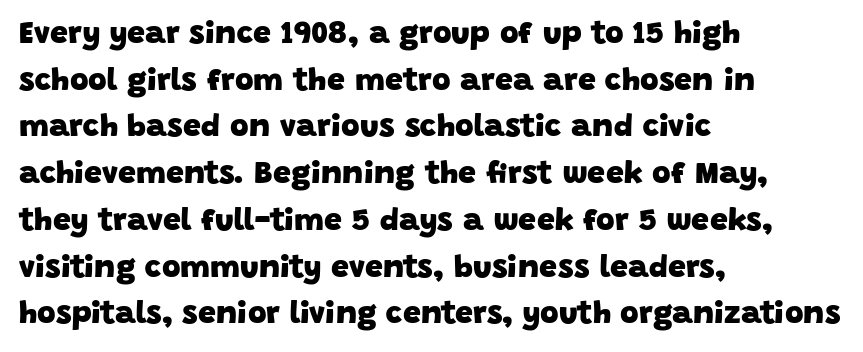
{"serif": "no", "bold": "yes", "weight": "heavy", "width": "normal", "stroke_contrast": "low", "x_height": "large", "monospaced": "no", "underline": "no", "align": "left", "line_spacing": "normal", "line_spacing_ratio": 1.46, "letter_spacing": "normal", "letter_spacing_em": 0.0, "glyph_px": 32}
